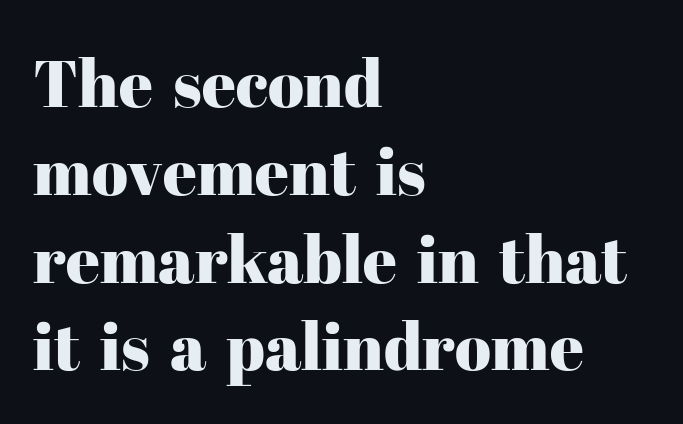
{"serif": "yes", "italic": "no", "width": "normal", "stroke_contrast": "high", "x_height": "medium", "monospaced": "no", "underline": "no", "align": "left", "line_spacing": "normal", "line_spacing_ratio": 1.33, "letter_spacing": "normal", "letter_spacing_em": 0.0, "glyph_px": 66}
